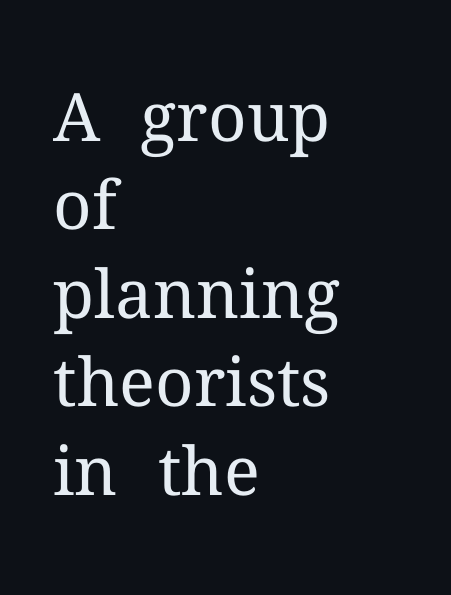
The image shows 67 px regular-weight serif type, upright; set left-aligned, normal line spacing (1.32x), normal letter spacing, not underlined; medium stroke contrast and a medium x-height.
